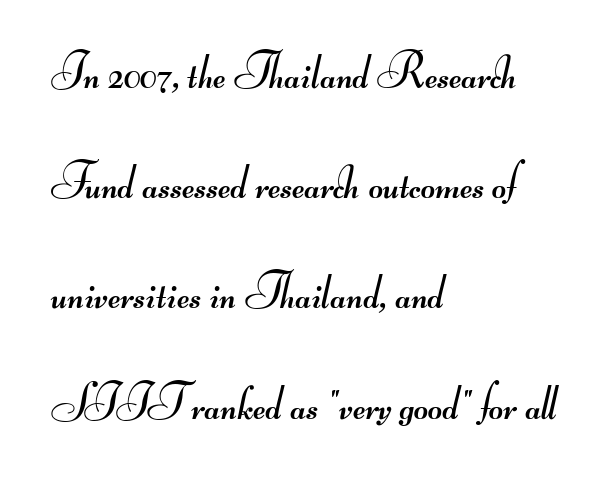
The passage shown is typed in a proportional face where columns would drift. The rendering anchors every line to the left-hand side. Serif or sans? Sans — the stroke terminals are bare. Standard letterfit; no display-style spreading of the glyphs. Decoration check: the copy has no underline.
